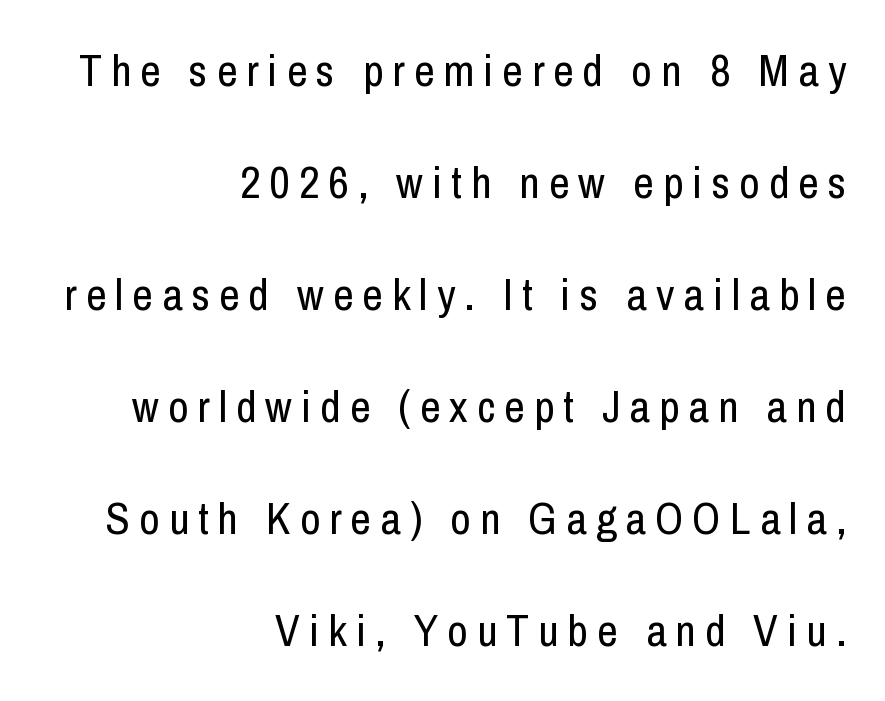
Q: Is the text bold? A: No.
Q: Is the text italic (slanted)? A: No, it is upright.
Q: Is the typeface a serif or a sans-serif typeface? A: Sans-serif.
Q: Is the text underlined? A: No.
Q: How is the paragraph aligned? A: Right-aligned.
Q: Is the spacing between letters normal or unusually wide? A: Unusually wide.
Q: Is the spacing between lines tight, normal or loose? A: Loose.
Q: Width (condensed, normal, or wide)? A: Condensed.
Q: Stroke contrast? A: Low.
Q: x-height? A: Medium.
Q: Monospaced? A: No.
